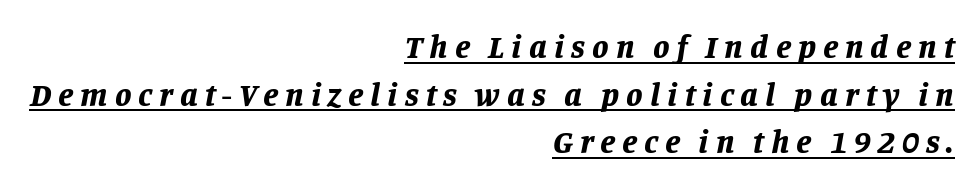
The image shows 33 px bold type, italic (leaning right); set right-aligned, normal line spacing (1.44x), unusually wide letter spacing (+0.21 em), underlined; low stroke contrast and a large x-height.
